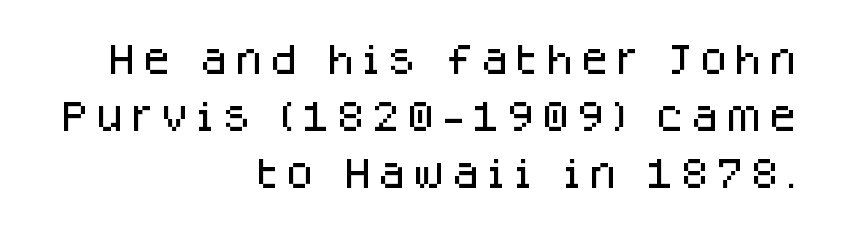
The image shows 33 px sans-serif type, upright; set right-aligned, line spacing 1.72x, not underlined; low stroke contrast and a large x-height.
